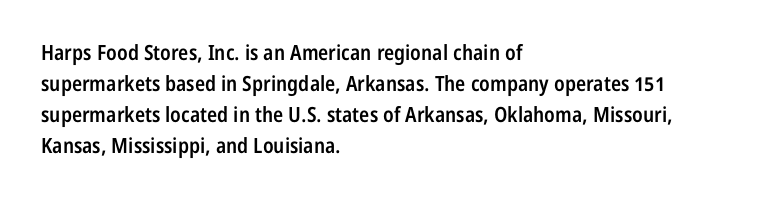
The image shows 21 px text type, upright; set left-aligned, normal line spacing (1.47x), normal letter spacing, not underlined.
